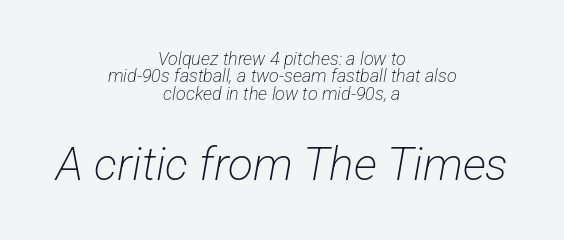
{"serif": "no", "bold": "no", "weight": "light", "width": "condensed", "stroke_contrast": "low", "x_height": "medium", "monospaced": "no", "underline": "no", "align": "center", "line_spacing": "tight", "line_spacing_ratio": 0.96, "letter_spacing": "normal", "letter_spacing_em": 0.0, "larger_block": "second", "size_ratio": 2.56, "glyph_px": 46}
